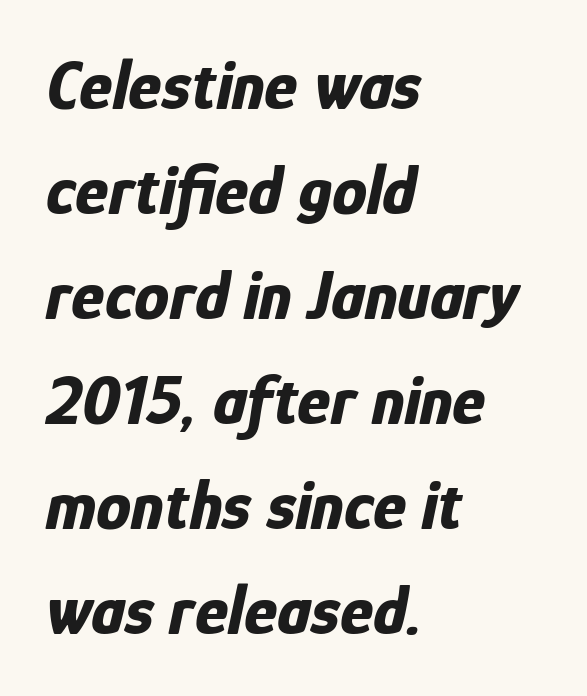
Q: Is the text bold? A: Yes.
Q: Is the text italic (slanted)? A: Yes, it leans right by about 12 degrees.
Q: Is the text underlined? A: No.
Q: How is the paragraph aligned? A: Left-aligned.
Q: Is the spacing between letters normal or unusually wide? A: Normal.
Q: Is the spacing between lines tight, normal or loose? A: Normal.
Q: Width (condensed, normal, or wide)? A: Condensed.
Q: Stroke contrast? A: Low.
Q: x-height? A: Medium.
Q: Monospaced? A: No.
